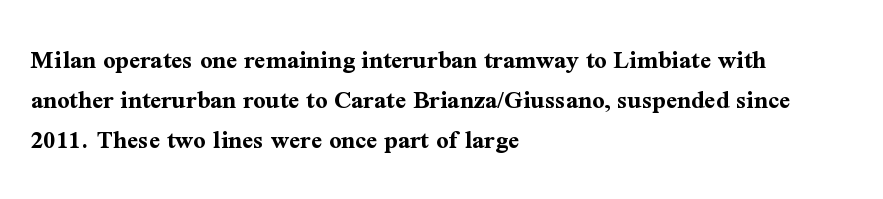
{"italic": "no", "bold": "yes", "underline": "no", "align": "left", "line_spacing": "normal", "line_spacing_ratio": 1.49, "letter_spacing": "normal", "letter_spacing_em": 0.0, "glyph_px": 27}
